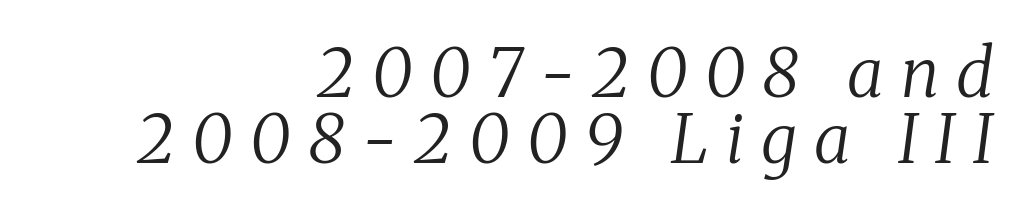
{"serif": "yes", "italic": "yes", "lean": "right", "slant_degrees": 8, "bold": "no", "weight": "regular", "width": "normal", "stroke_contrast": "medium", "x_height": "medium", "monospaced": "no", "underline": "no", "align": "right", "line_spacing": "tight", "line_spacing_ratio": 0.99, "letter_spacing": "wide", "letter_spacing_em": 0.26, "glyph_px": 67}
